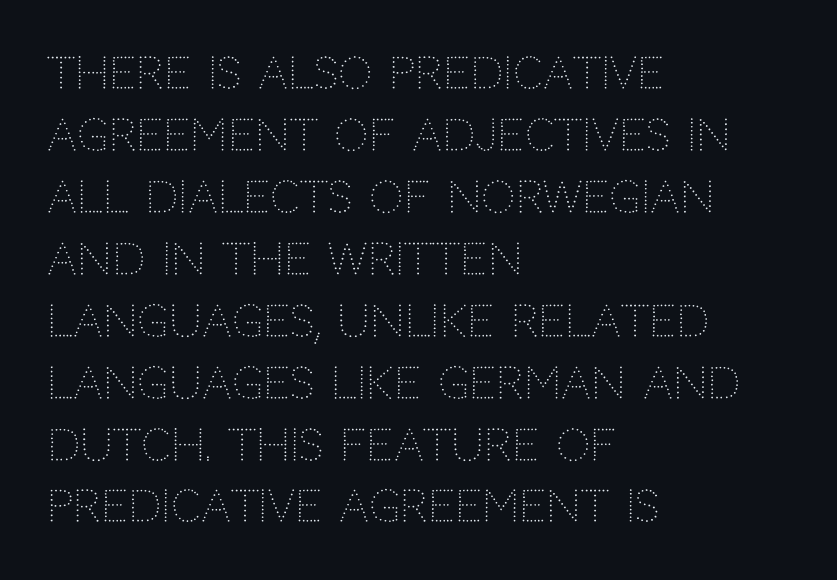
Q: Is the text bold? A: No.
Q: Is the text italic (slanted)? A: No, it is upright.
Q: Is the typeface a serif or a sans-serif typeface? A: Sans-serif.
Q: Is the text underlined? A: No.
Q: How is the paragraph aligned? A: Left-aligned.
Q: Is the spacing between letters normal or unusually wide? A: Normal.
Q: Is the spacing between lines tight, normal or loose? A: Normal.
Q: Width (condensed, normal, or wide)? A: Normal.
Q: Stroke contrast? A: Low.
Q: x-height? A: Large.
Q: Monospaced? A: No.
